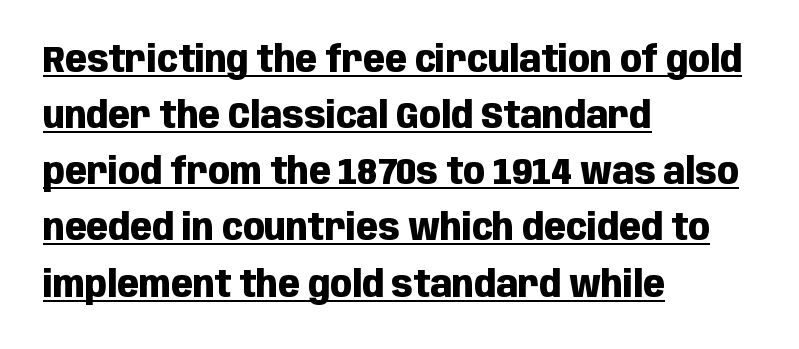
{"serif": "no", "italic": "no", "bold": "yes", "weight": "heavy", "width": "condensed", "stroke_contrast": "low", "x_height": "large", "monospaced": "no", "underline": "yes", "align": "left", "line_spacing": "normal", "line_spacing_ratio": 1.56, "letter_spacing": "normal", "letter_spacing_em": 0.0, "glyph_px": 36}
